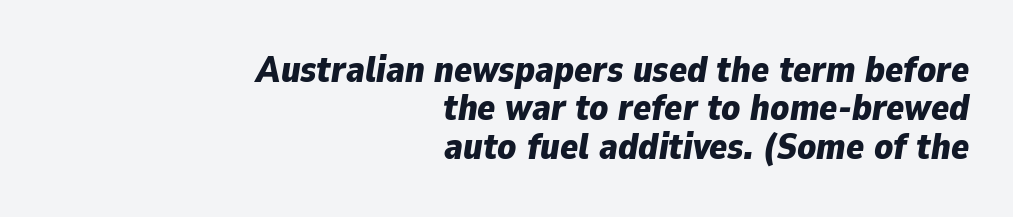
The image shows 37 px bold type, italic (leaning right); set right-aligned, tight line spacing (1.04x), normal letter spacing, not underlined; low stroke contrast and a medium x-height.
